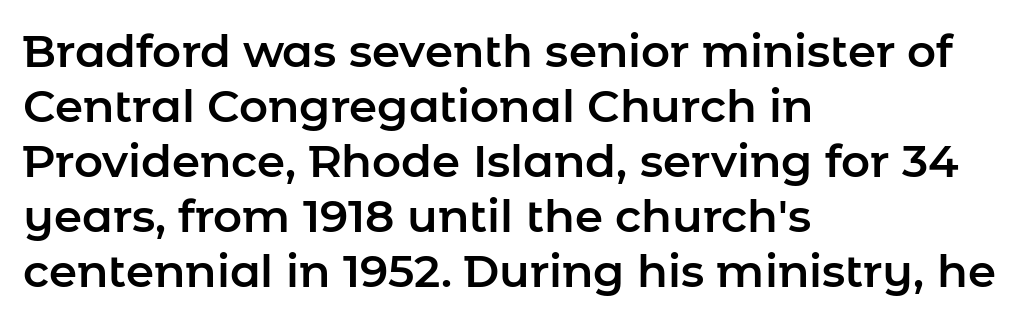
Any mark beneath the type? The region is blank. No italicization has been applied; the sample stays upright. Each letter's strokes conclude bluntly, with no projecting serifs. Glyph-to-glyph distance matches everyday printed text. The rag falls on the right side of this text block.
